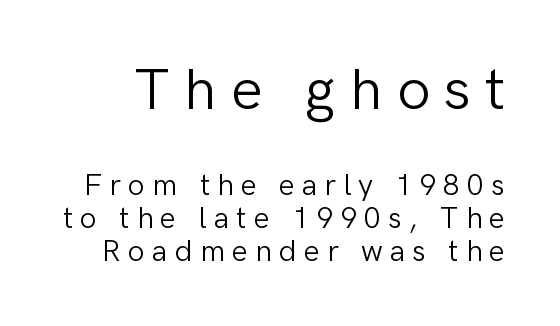
Q: Is the text bold? A: No.
Q: Is the text italic (slanted)? A: No, it is upright.
Q: Is the typeface a serif or a sans-serif typeface? A: Sans-serif.
Q: Is the text underlined? A: No.
Q: Is the spacing between letters normal or unusually wide? A: Unusually wide.
Q: Is the spacing between lines tight, normal or loose? A: Tight.
Q: Which block of text is set in a larger size, the first (top) or the second (bottom)? A: The first (top) one.
Q: Width (condensed, normal, or wide)? A: Normal.
Q: Stroke contrast? A: Low.
Q: x-height? A: Medium.
Q: Monospaced? A: No.
